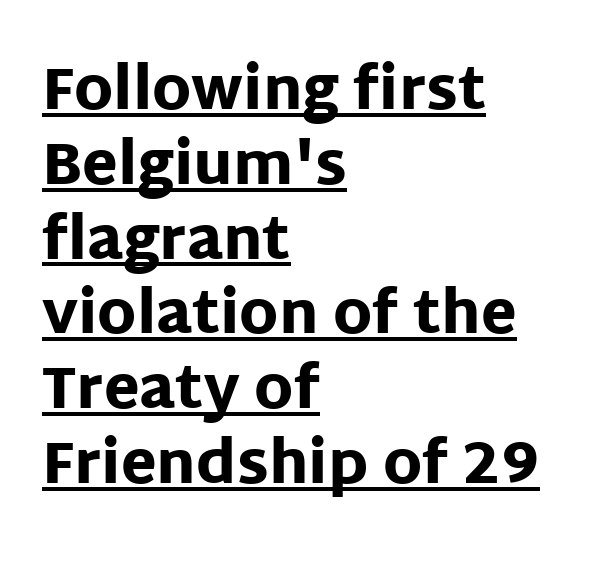
Check where the strokes stop: nothing finishes them off — pure sans. Spacing verdict: proportional, widths tailored to each character. Check the space under the baseline: a stroke is drawn there. Horizontally, the lines are justified to the leading edge only.
